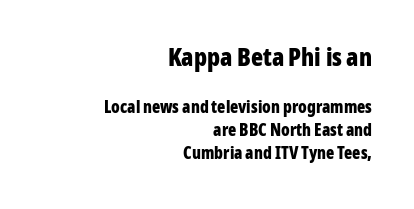
The image shows 25 px bold type, upright; set right-aligned, normal line spacing (1.36x), normal letter spacing, not underlined; the first (top) block is 1.47x larger.
